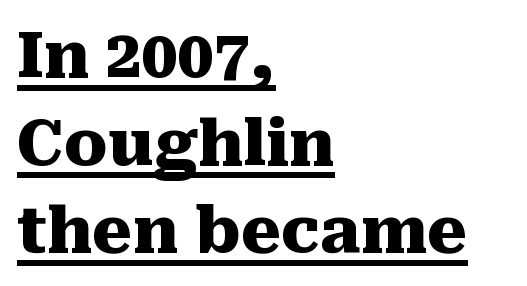
The paragraph has a hard left edge and a soft right edge. The passage shown is typed in a proportional face where columns would drift. A typographer would call this underscored text. The characters look thick and weighty, a clear bold.
